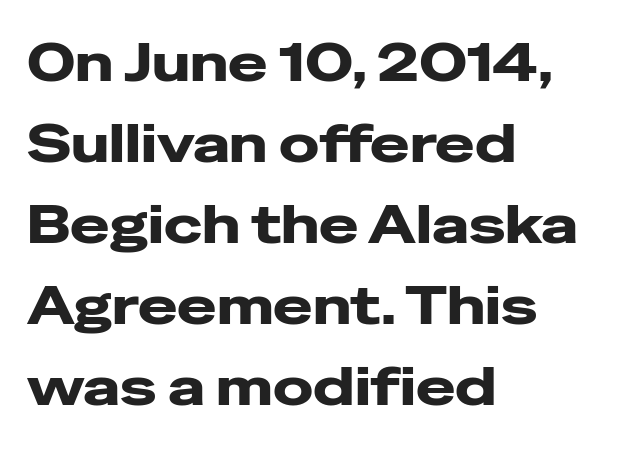
Character widths vary here, with narrow letters taking less room than wide ones. Type without underlining. The paragraph has a hard left edge and a soft right edge. Letter spacing: default. Unlike a traditional serif, this face leaves its strokes unadorned. The lettering stays uniformly vertical, giving the passage a roman look.
